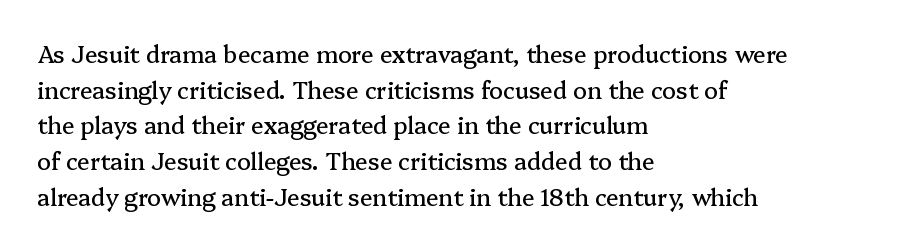
Q: Is the text italic (slanted)? A: No, it is upright.
Q: Is the text underlined? A: No.
Q: How is the paragraph aligned? A: Left-aligned.
Q: Is the spacing between letters normal or unusually wide? A: Normal.
Q: Is the spacing between lines tight, normal or loose? A: Normal.
